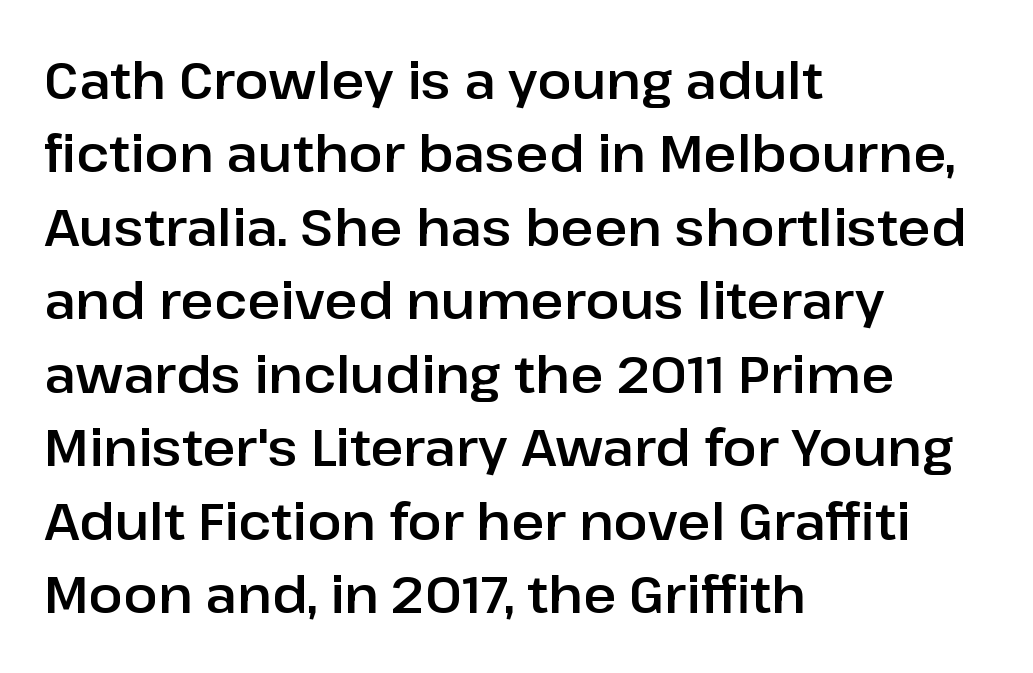
The image shows 51 px sans-serif type, upright; set left-aligned, normal line spacing (1.44x), normal letter spacing, not underlined; low stroke contrast and a medium x-height.
